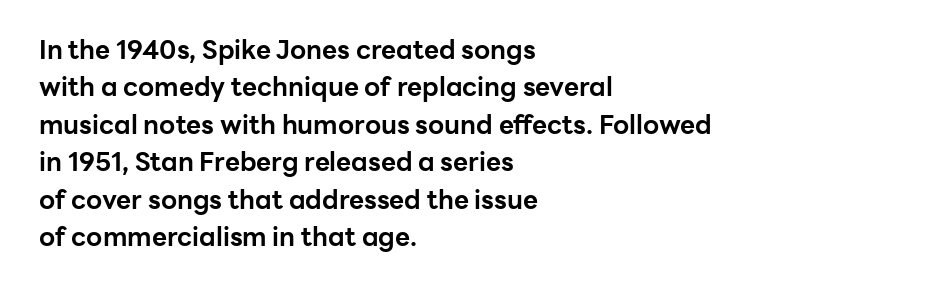
{"italic": "no", "bold": "yes", "underline": "no", "align": "left", "line_spacing": "normal", "line_spacing_ratio": 1.44, "letter_spacing": "normal", "letter_spacing_em": 0.0, "glyph_px": 26}
